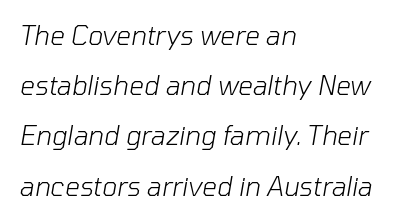
Q: Is the text bold? A: No.
Q: Is the text italic (slanted)? A: Yes, it leans right by about 10 degrees.
Q: Is the text underlined? A: No.
Q: How is the paragraph aligned? A: Left-aligned.
Q: Is the spacing between letters normal or unusually wide? A: Normal.
Q: Is the spacing between lines tight, normal or loose? A: Loose.
